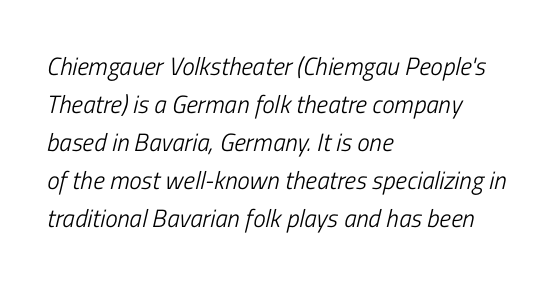
Q: Is the text bold? A: No.
Q: Is the text italic (slanted)? A: Yes, it leans right by about 13 degrees.
Q: Is the text underlined? A: No.
Q: How is the paragraph aligned? A: Left-aligned.
Q: Is the spacing between letters normal or unusually wide? A: Normal.
Q: Is the spacing between lines tight, normal or loose? A: Normal.
